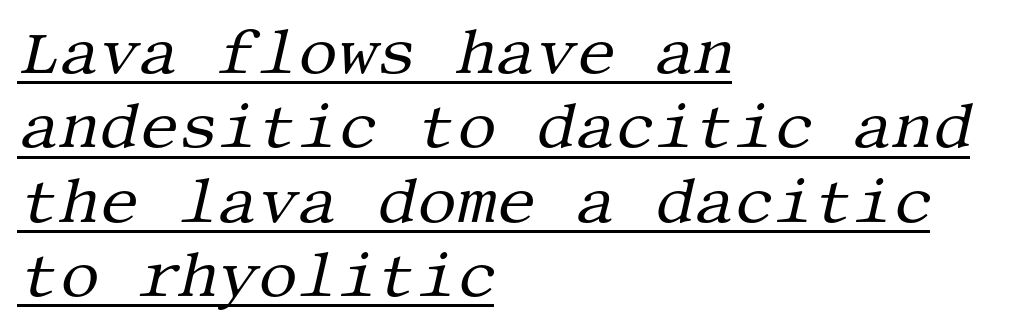
Note: serifs present on the glyphs. The specimen includes a rule beneath the text block's lines. Style check: oblique. One-word summary of the alignment: left.
